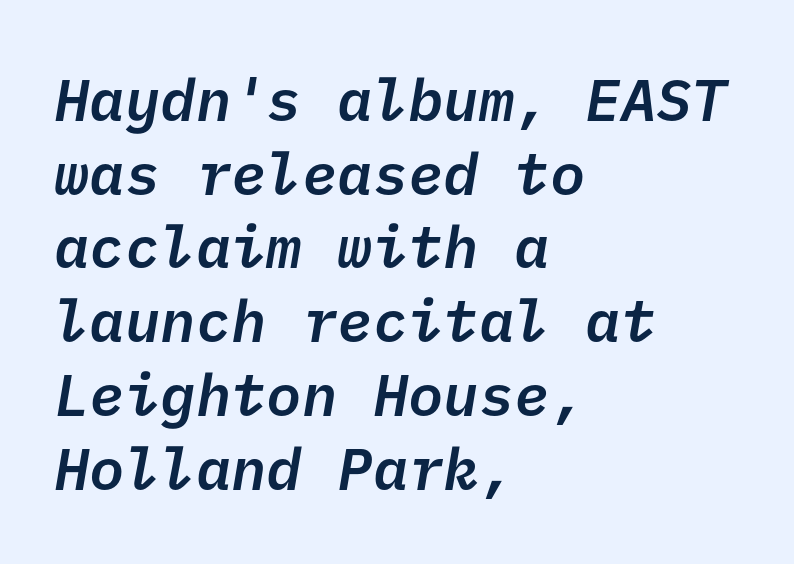
The face used here is rendered with its standard letterfit. Leading: standard. Set as a demibold, roughly 600 on the weight scale. The lines in this sample share a left origin and differ only in where they stop.
